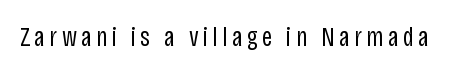
{"italic": "no", "bold": "no", "underline": "no", "glyph_px": 27}
